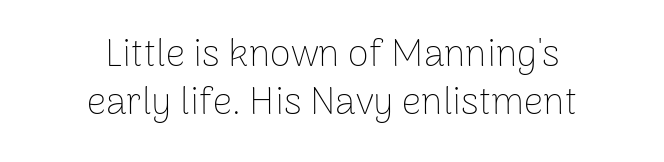
The image shows 38 px thin sans-serif type, upright; set centered, normal line spacing (1.27x), normal letter spacing, not underlined; low stroke contrast and a medium x-height.
